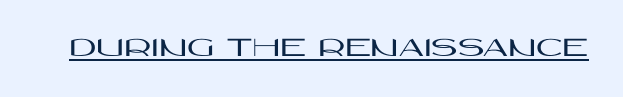
Q: Is the text italic (slanted)? A: No, it is upright.
Q: Is the typeface a serif or a sans-serif typeface? A: Sans-serif.
Q: Is the text underlined? A: Yes.
Q: Is the spacing between letters normal or unusually wide? A: Normal.
Q: Width (condensed, normal, or wide)? A: Wide.
Q: Stroke contrast? A: High.
Q: x-height? A: Large.
Q: Monospaced? A: No.
